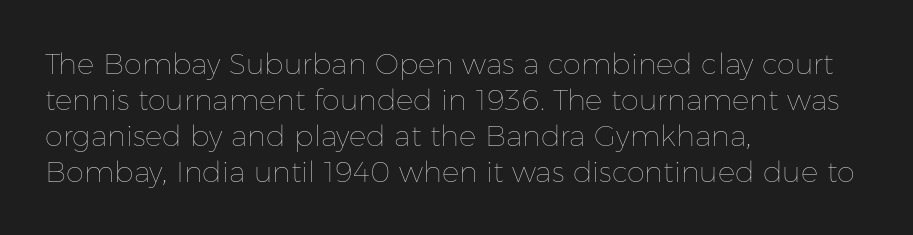
These lines are set flush left with a ragged right edge. Is this a fixed-width face? No — the glyphs have proportional, varying widths. The font sits on the lighter half of the weight spectrum, regular included. The specimen omits any rule beneath the text block's lines. The lettering holds an erect, upright posture throughout.
